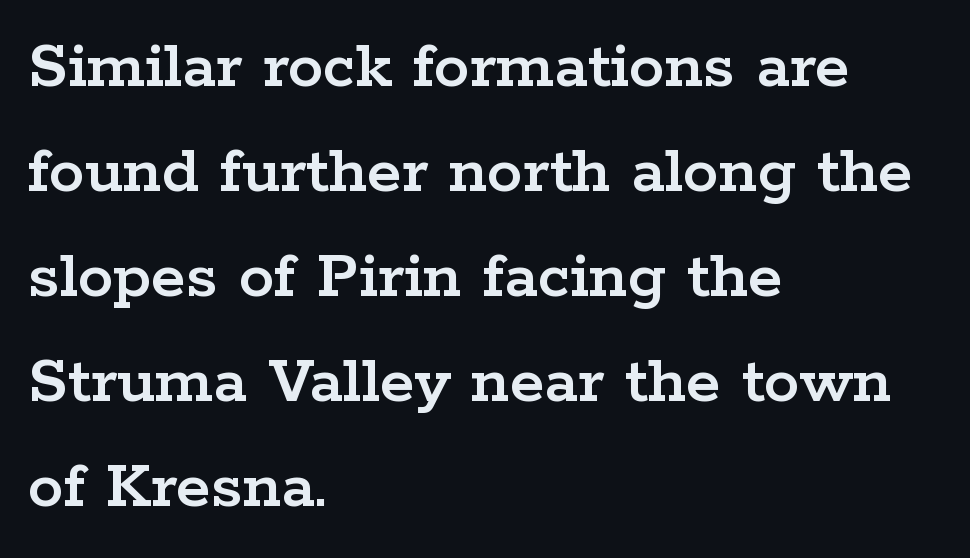
Normally led — the rows are evenly, conventionally spaced. The specimen omits any rule beneath the text block's lines. Do the characters align in a grid? No, the font is proportional. This sample uses a serif face. In CSS terms this would be text-align: left.
